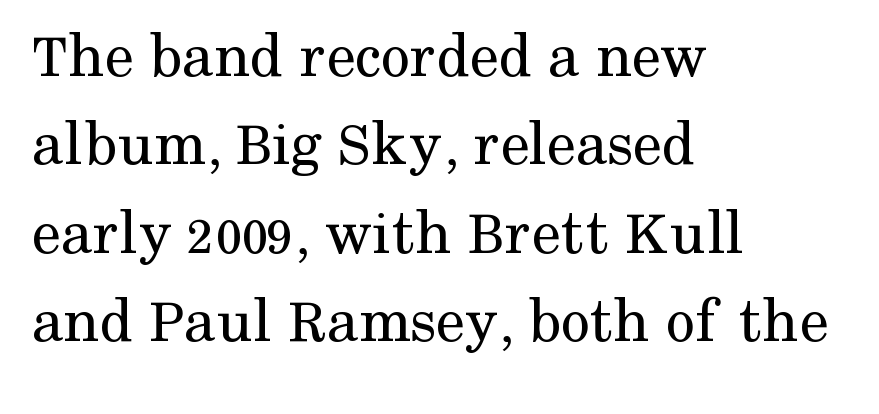
The image shows 65 px regular-weight serif type, upright; set left-aligned, normal line spacing (1.36x), normal letter spacing, not underlined; medium stroke contrast and a medium x-height.
